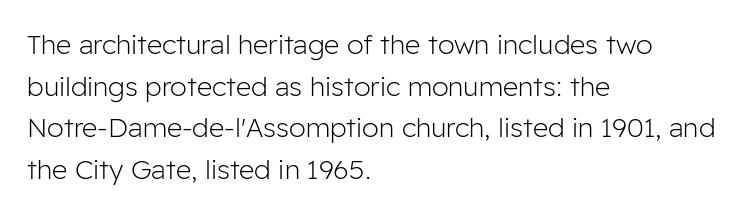
{"italic": "no", "bold": "no", "underline": "no", "align": "left", "line_spacing": "normal", "line_spacing_ratio": 1.54, "letter_spacing": "normal", "letter_spacing_em": 0.0, "glyph_px": 27}
